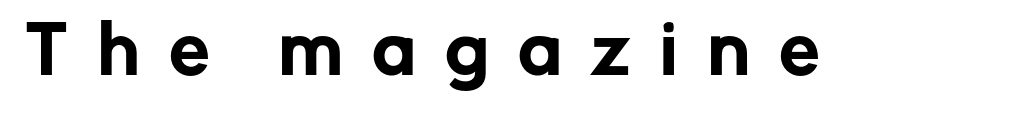
The image shows 65 px sans-serif type, upright; set unusually wide letter spacing (+0.46 em), not underlined; low stroke contrast and a medium x-height.
